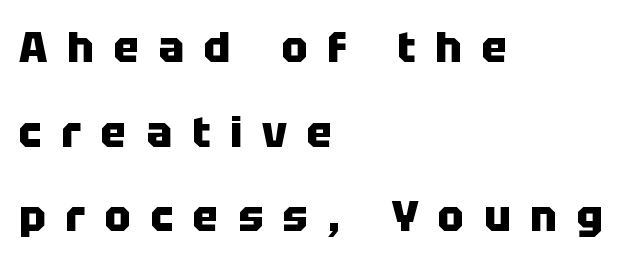
Q: Is the text bold? A: Yes.
Q: Is the text italic (slanted)? A: No, it is upright.
Q: Is the typeface a serif or a sans-serif typeface? A: Sans-serif.
Q: Is the text underlined? A: No.
Q: How is the paragraph aligned? A: Left-aligned.
Q: Is the spacing between letters normal or unusually wide? A: Unusually wide.
Q: Is the spacing between lines tight, normal or loose? A: Loose.
Q: Width (condensed, normal, or wide)? A: Normal.
Q: Stroke contrast? A: Low.
Q: x-height? A: Large.
Q: Monospaced? A: No.
